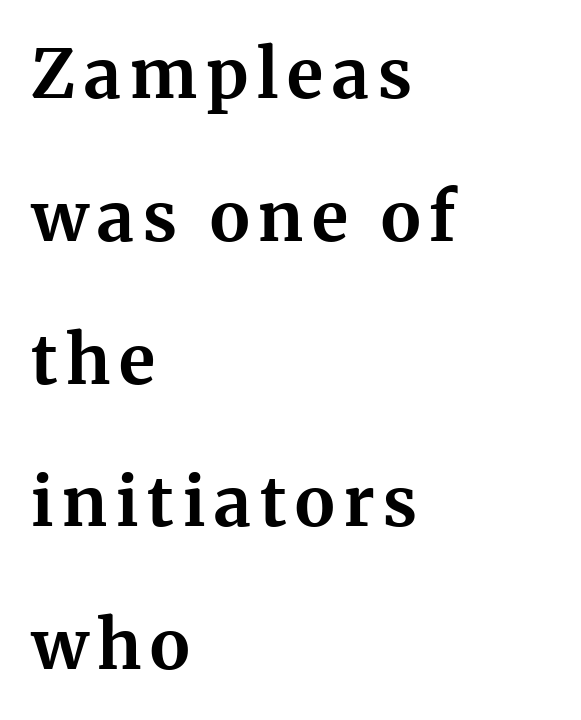
The image shows 68 px bold serif type, upright; set left-aligned, loose line spacing (2.1x), not underlined; medium stroke contrast and a medium x-height.
